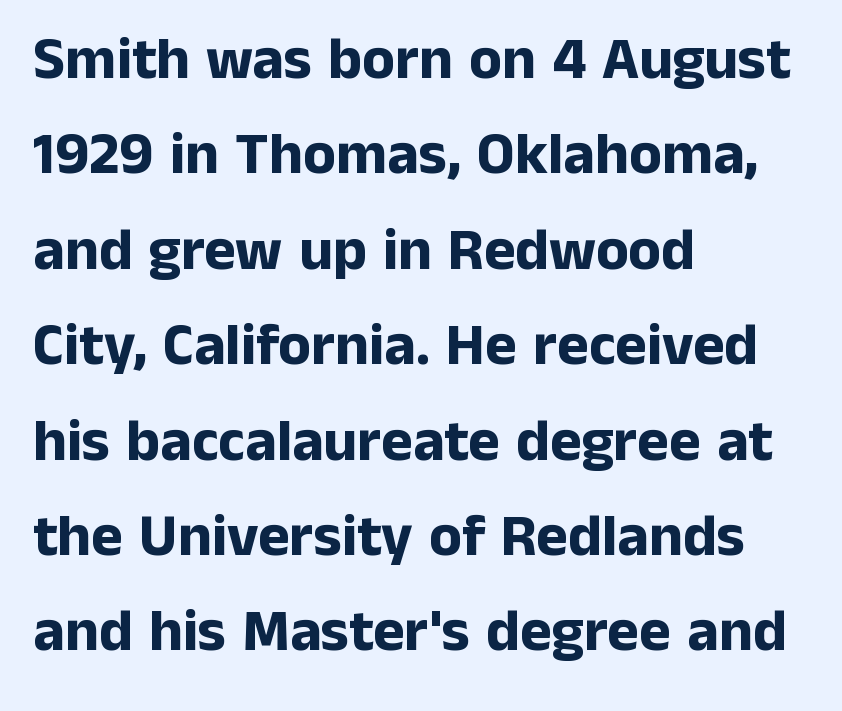
{"serif": "no", "italic": "no", "bold": "yes", "weight": "bold", "width": "normal", "stroke_contrast": "low", "x_height": "medium", "monospaced": "no", "underline": "no", "align": "left", "line_spacing": "normal", "line_spacing_ratio": 1.59, "letter_spacing": "normal", "letter_spacing_em": 0.0, "glyph_px": 60}
